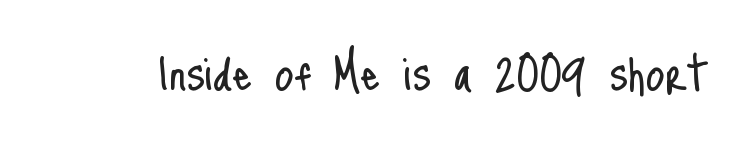
{"serif": "no", "italic": "no", "bold": "no", "weight": "light", "width": "condensed", "stroke_contrast": "low", "x_height": "small", "monospaced": "no", "underline": "no", "letter_spacing": "normal", "letter_spacing_em": 0.0, "glyph_px": 61}
